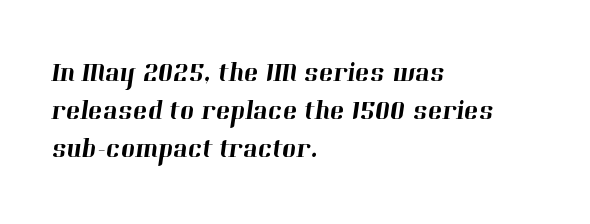
Q: Is the text underlined? A: No.
Q: How is the paragraph aligned? A: Left-aligned.
Q: Is the spacing between letters normal or unusually wide? A: Normal.
Q: Is the spacing between lines tight, normal or loose? A: Normal.
